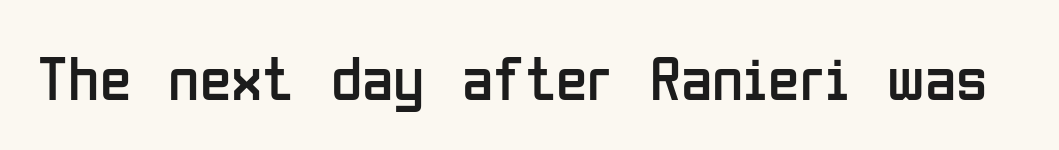
{"serif": "no", "italic": "no", "bold": "no", "weight": "regular", "width": "condensed", "stroke_contrast": "low", "x_height": "medium", "monospaced": "no", "underline": "no", "letter_spacing": "normal", "letter_spacing_em": 0.0, "glyph_px": 64}
